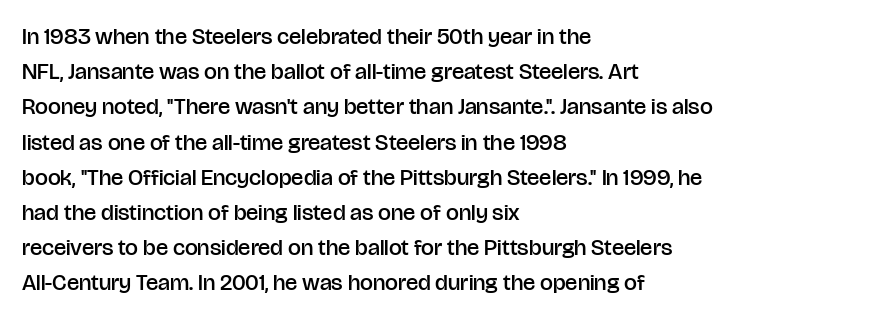
{"italic": "no", "bold": "semi", "underline": "no", "align": "left", "line_spacing": "normal", "line_spacing_ratio": 1.53, "letter_spacing": "normal", "letter_spacing_em": 0.0, "glyph_px": 23}
